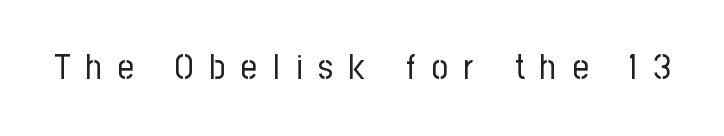
Q: Is the text bold? A: No.
Q: Is the text italic (slanted)? A: No, it is upright.
Q: Is the typeface a serif or a sans-serif typeface? A: Sans-serif.
Q: Is the text underlined? A: No.
Q: Is the spacing between letters normal or unusually wide? A: Unusually wide.
Q: Width (condensed, normal, or wide)? A: Condensed.
Q: Stroke contrast? A: Low.
Q: x-height? A: Medium.
Q: Monospaced? A: No.
